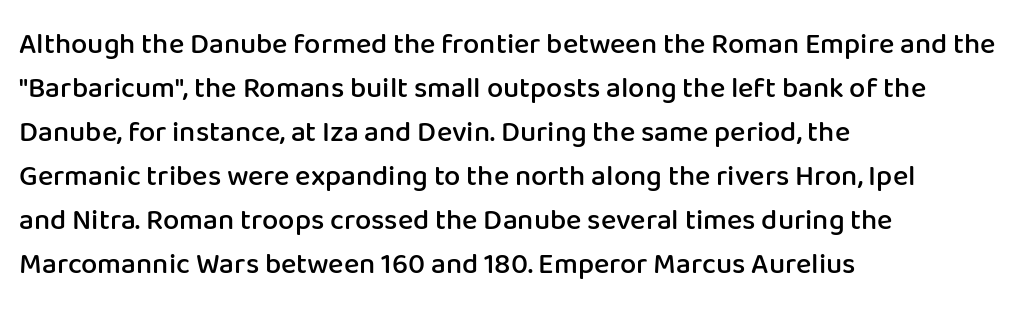
The line texture is even and compact thanks to regular tracking. Every row of glyphs begins at an identical x-position on the left. How heavy is the stroke? Medium-heavy — a semibold, shy of bold. Examine the stroke ends and you'll find no serifs. If you measured baseline to baseline, you'd find a middling distance.
